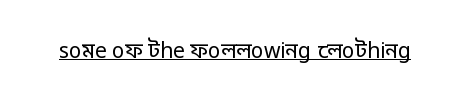
{"italic": "no", "bold": "no", "underline": "yes", "letter_spacing": "normal", "letter_spacing_em": 0.0, "glyph_px": 21}
